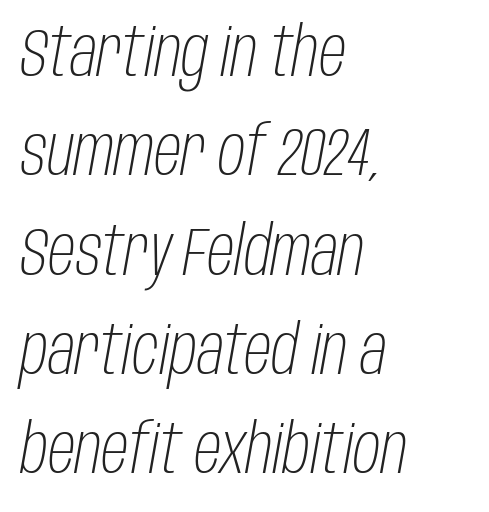
The image shows 68 px light, condensed type, italic (leaning right); set left-aligned, normal line spacing (1.46x), normal letter spacing, not underlined; low stroke contrast and a large x-height.
